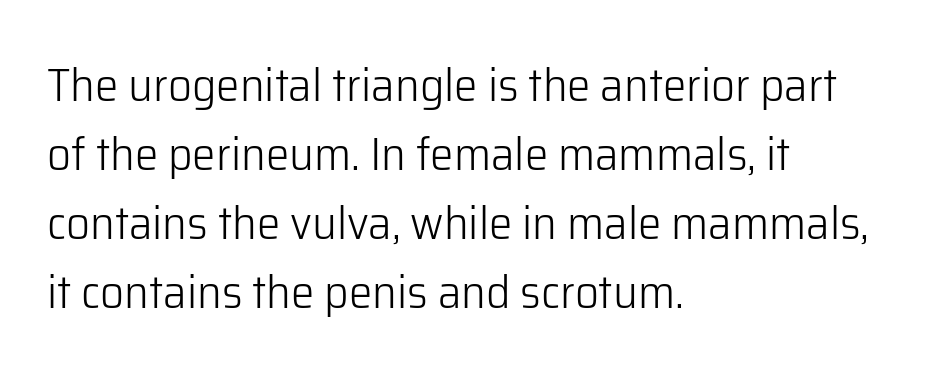
The image shows 47 px light sans-serif type, upright; set left-aligned, normal line spacing (1.47x), normal letter spacing, not underlined; low stroke contrast and a medium x-height.
